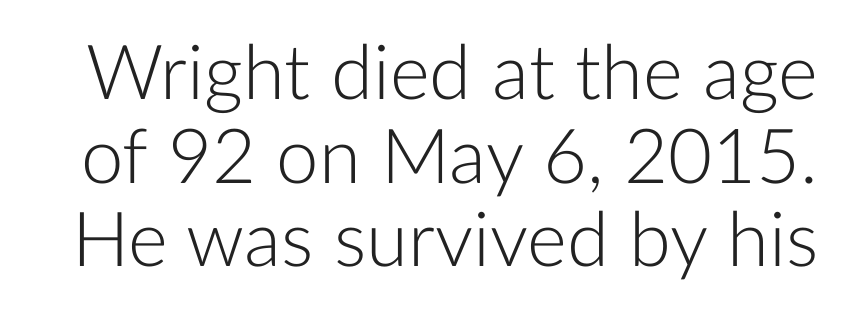
Glance below the letters and you will spot only blank space. This block would grow much taller if given ordinary leading; it's compressed now. Proportional: the letters do not fall into vertical columns. Grotesque or geometric, the face here clearly has no serifs. Posture: vertical. Glyph-to-glyph distance matches everyday printed text.
